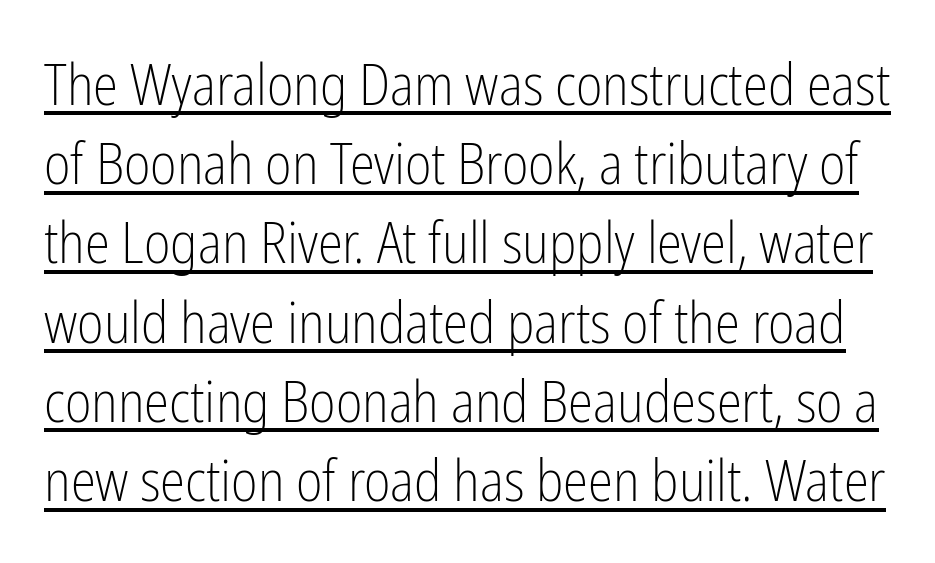
{"serif": "no", "italic": "no", "bold": "no", "weight": "light", "width": "condensed", "stroke_contrast": "low", "x_height": "medium", "monospaced": "no", "underline": "yes", "line_spacing": "normal", "line_spacing_ratio": 1.39, "letter_spacing": "normal", "letter_spacing_em": 0.0, "glyph_px": 57}
